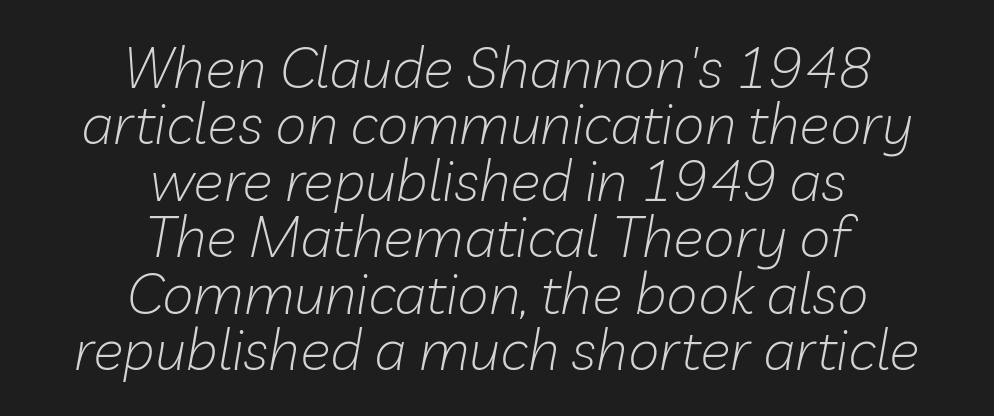
The image shows 57 px light type, italic (leaning right); set centered, tight line spacing (0.99x), normal letter spacing, not underlined; low stroke contrast and a medium x-height.
